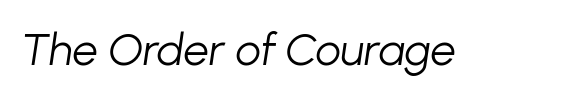
The image shows 45 px light type, italic (leaning right); set normal letter spacing, not underlined; low stroke contrast and a medium x-height.
